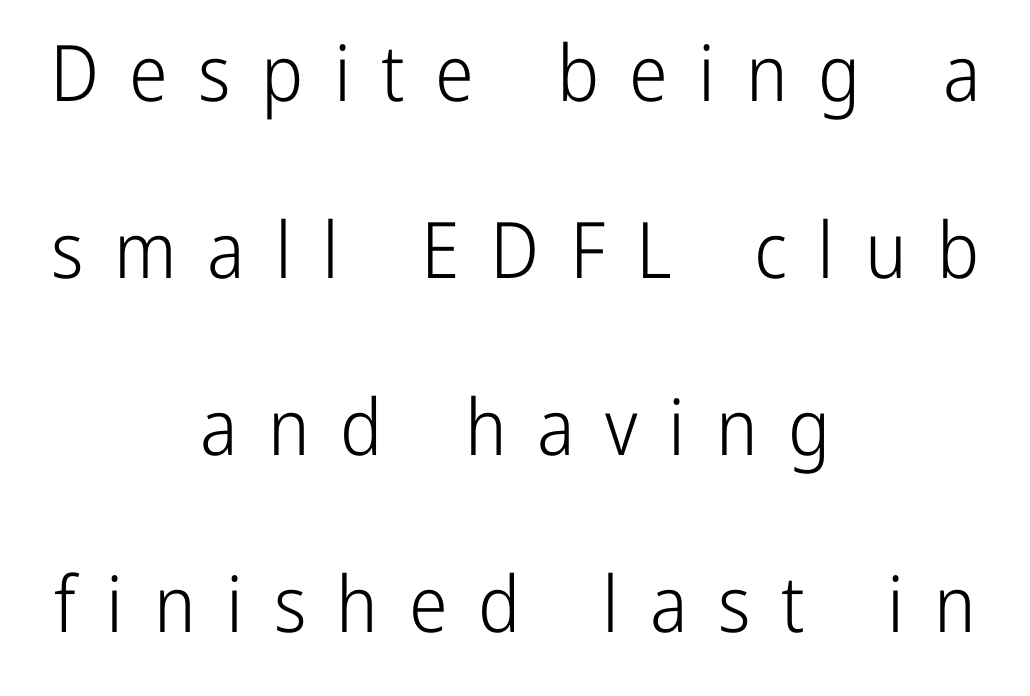
{"serif": "no", "italic": "no", "bold": "no", "weight": "light", "width": "condensed", "stroke_contrast": "low", "x_height": "medium", "monospaced": "no", "underline": "no", "align": "center", "line_spacing": "loose", "line_spacing_ratio": 2.27, "letter_spacing": "wide", "letter_spacing_em": 0.39, "glyph_px": 78}
